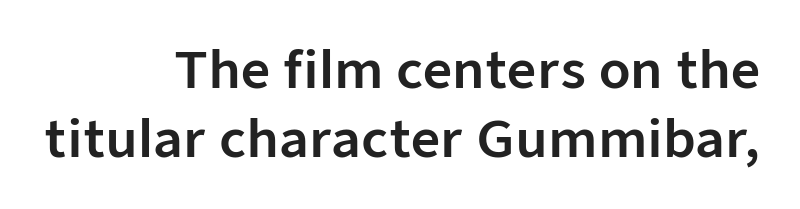
Q: Is the text italic (slanted)? A: No, it is upright.
Q: Is the typeface a serif or a sans-serif typeface? A: Sans-serif.
Q: Is the text underlined? A: No.
Q: How is the paragraph aligned? A: Right-aligned.
Q: Is the spacing between letters normal or unusually wide? A: Normal.
Q: Is the spacing between lines tight, normal or loose? A: Normal.
Q: Width (condensed, normal, or wide)? A: Normal.
Q: Stroke contrast? A: Low.
Q: x-height? A: Medium.
Q: Monospaced? A: No.
